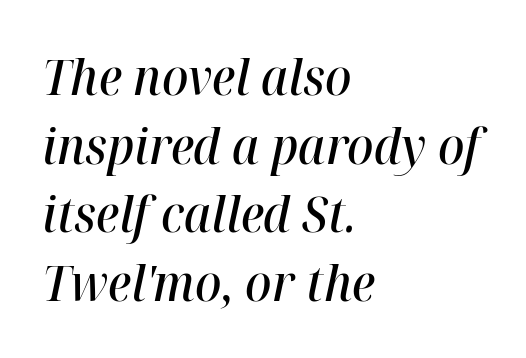
{"italic": "yes", "lean": "right", "slant_degrees": 12, "bold": "semi", "weight": "semibold", "width": "normal", "stroke_contrast": "high", "x_height": "medium", "monospaced": "no", "underline": "no", "align": "left", "line_spacing": "normal", "line_spacing_ratio": 1.4, "letter_spacing": "normal", "letter_spacing_em": 0.0, "glyph_px": 49}
